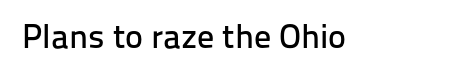
{"serif": "no", "italic": "no", "width": "normal", "stroke_contrast": "low", "x_height": "medium", "monospaced": "no", "underline": "no", "letter_spacing": "normal", "letter_spacing_em": 0.0, "glyph_px": 34}
